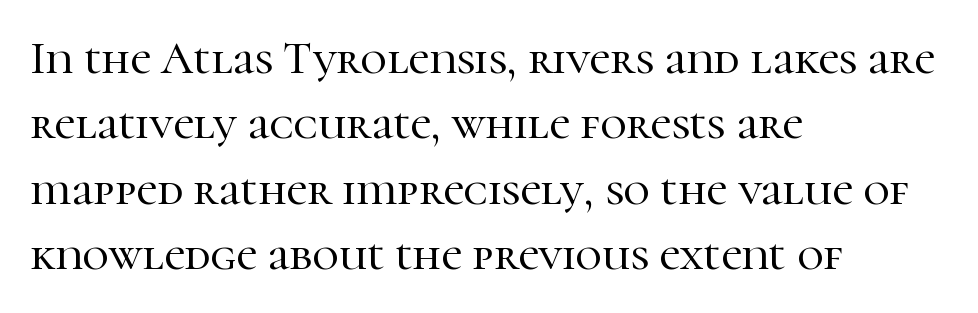
Q: Is the text italic (slanted)? A: No, it is upright.
Q: Is the typeface a serif or a sans-serif typeface? A: Serif.
Q: Is the text underlined? A: No.
Q: How is the paragraph aligned? A: Left-aligned.
Q: Is the spacing between letters normal or unusually wide? A: Normal.
Q: Is the spacing between lines tight, normal or loose? A: Normal.
Q: Width (condensed, normal, or wide)? A: Normal.
Q: Stroke contrast? A: High.
Q: x-height? A: Medium.
Q: Monospaced? A: No.
